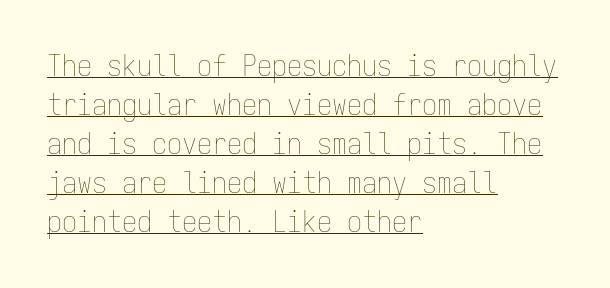
The image shows 30 px thin, condensed type, upright, monospaced; set left-aligned, normal line spacing (1.3x), normal letter spacing, underlined; low stroke contrast and a medium x-height.
